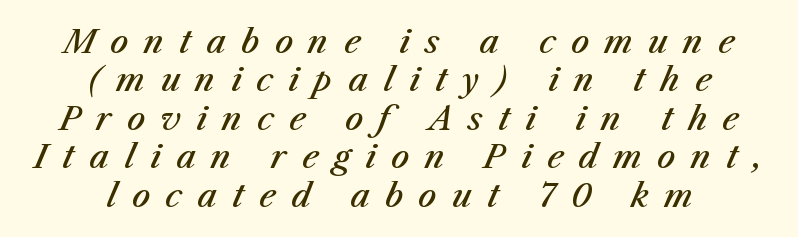
Between one letter and the next there's a generous, obvious gap. This is oblique type, the kind used for emphasis or titles. A typesetter would call this proportional, since set widths differ per character. I'd describe the lettering as semibold — firm but not a full bold.
